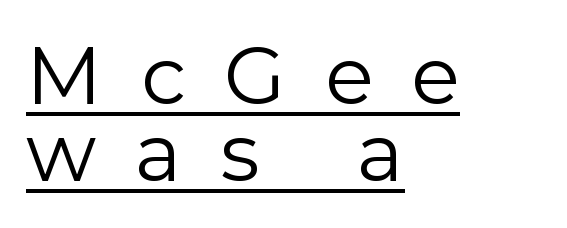
{"serif": "no", "italic": "no", "bold": "no", "weight": "regular", "width": "normal", "stroke_contrast": "low", "x_height": "medium", "monospaced": "no", "underline": "yes", "align": "left", "line_spacing": "tight", "line_spacing_ratio": 0.96, "letter_spacing": "wide", "letter_spacing_em": 0.48, "glyph_px": 80}
